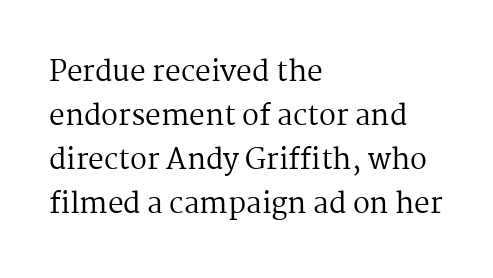
Regarding serifs, this sample has them. Visually the block forms a straight wall on the left and a jagged coastline on the right. The face looks like a standard text weight, possibly lighter. Tracking value appears to be zero — textbook default spacing. The foot of each line stays bare and open.
